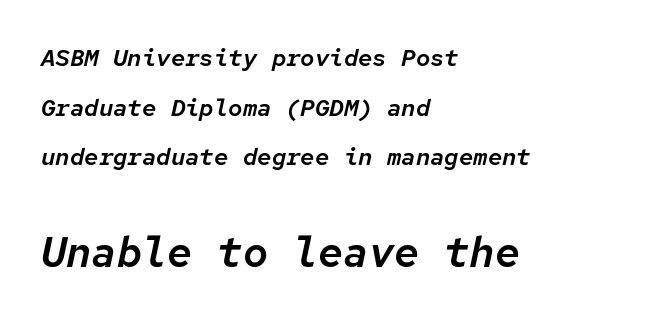
Q: Is the text italic (slanted)? A: Yes, it leans right by about 12 degrees.
Q: Is the text underlined? A: No.
Q: How is the paragraph aligned? A: Left-aligned.
Q: Is the spacing between letters normal or unusually wide? A: Normal.
Q: Is the spacing between lines tight, normal or loose? A: Loose.
Q: Which block of text is set in a larger size, the first (top) or the second (bottom)? A: The second (bottom) one.
Q: Width (condensed, normal, or wide)? A: Normal.
Q: Stroke contrast? A: Low.
Q: x-height? A: Medium.
Q: Monospaced? A: Yes.
